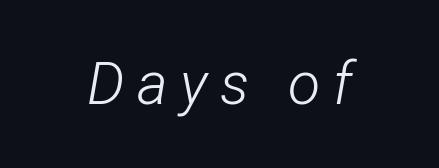
Q: Is the text bold? A: No.
Q: Is the text italic (slanted)? A: Yes, it leans right by about 12 degrees.
Q: Is the text underlined? A: No.
Q: Is the spacing between letters normal or unusually wide? A: Unusually wide.
Q: Width (condensed, normal, or wide)? A: Condensed.
Q: Stroke contrast? A: Low.
Q: x-height? A: Medium.
Q: Monospaced? A: No.
